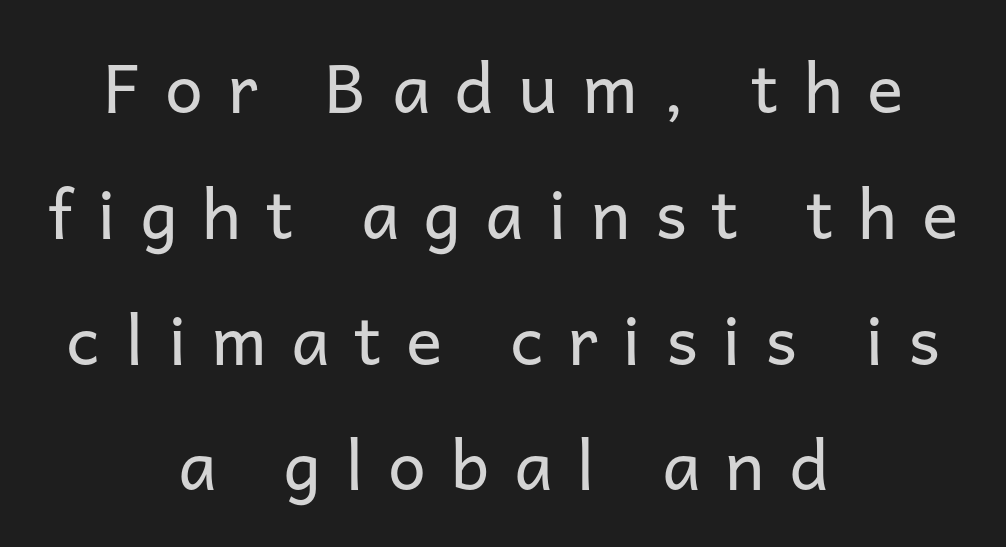
The image shows 68 px regular-weight sans-serif type, upright; set centered, line spacing 1.85x, unusually wide letter spacing (+0.36 em), not underlined; low stroke contrast and a medium x-height.
